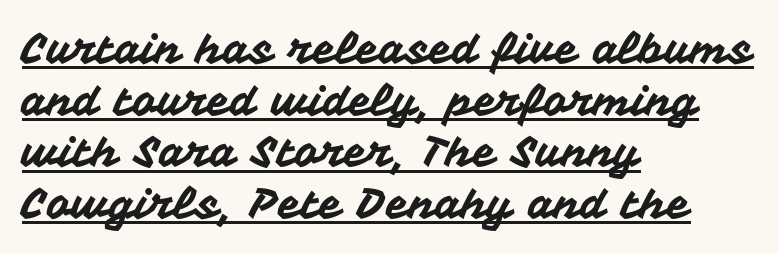
{"serif": "no", "width": "normal", "stroke_contrast": "medium", "x_height": "medium", "monospaced": "no", "underline": "yes", "align": "left", "line_spacing_ratio": 1.23, "letter_spacing": "normal", "letter_spacing_em": 0.0, "glyph_px": 42}
